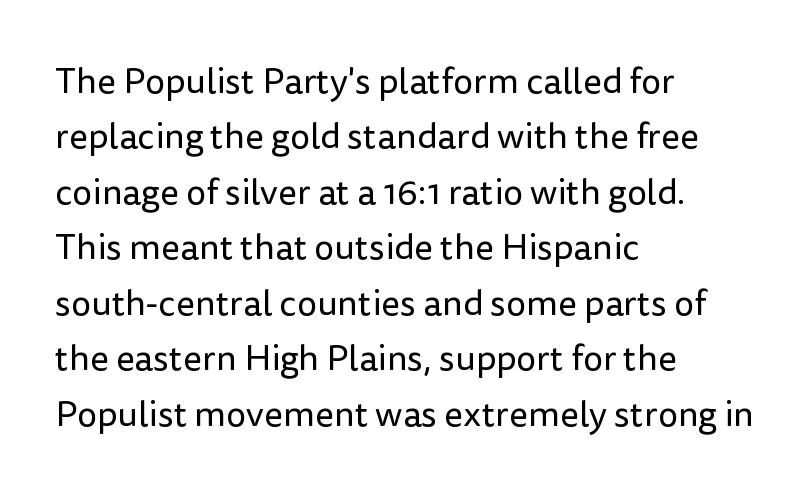
The image shows 36 px regular-weight sans-serif type, upright; set left-aligned, normal line spacing (1.54x), normal letter spacing, not underlined; low stroke contrast and a medium x-height.
